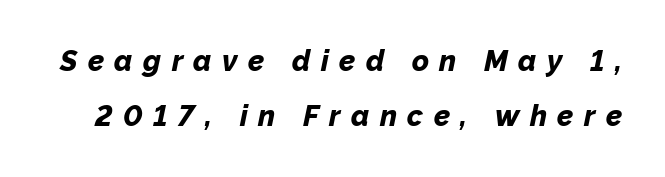
A typesetter would call this proportional, since set widths differ per character. The typesetting leans heavy: a genuine bold. Loosely led — the rows are spread out. The whole block is typeset with a tilt. Letters rest on an invisible, unmarked baseline.
